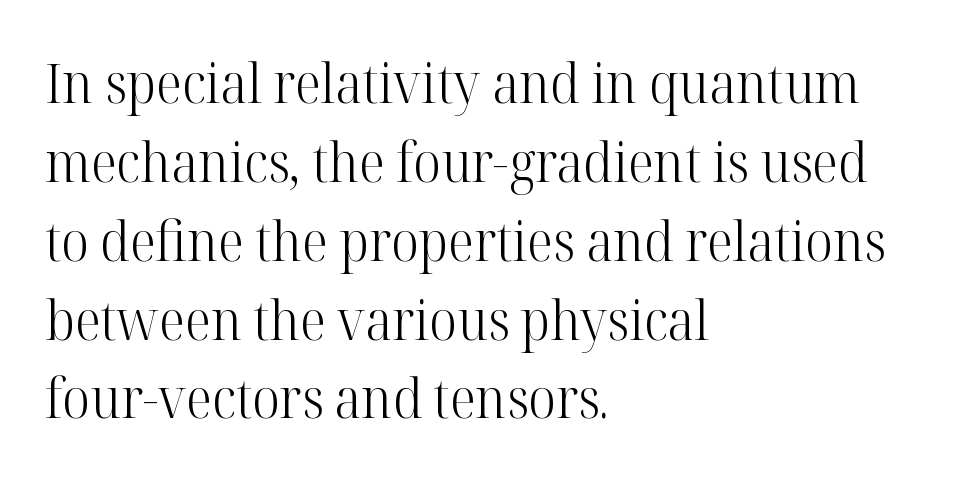
Q: Is the text bold? A: No.
Q: Is the text italic (slanted)? A: No, it is upright.
Q: Is the typeface a serif or a sans-serif typeface? A: Serif.
Q: Is the text underlined? A: No.
Q: How is the paragraph aligned? A: Left-aligned.
Q: Is the spacing between letters normal or unusually wide? A: Normal.
Q: Is the spacing between lines tight, normal or loose? A: Normal.
Q: Width (condensed, normal, or wide)? A: Normal.
Q: Stroke contrast? A: High.
Q: x-height? A: Medium.
Q: Monospaced? A: No.
